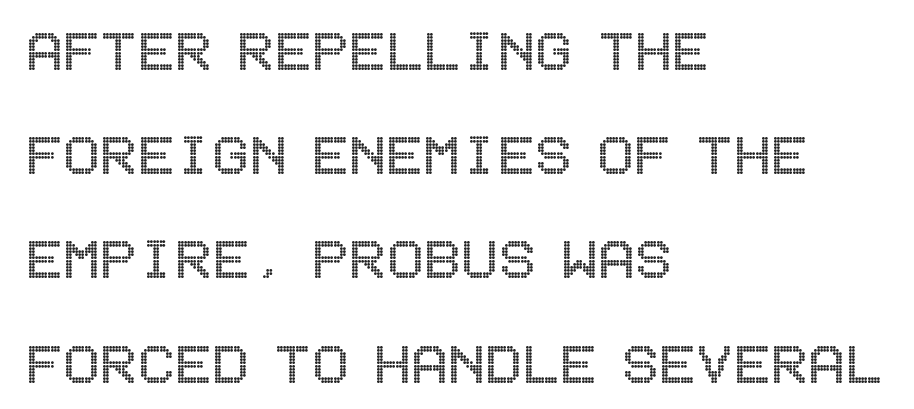
The image shows 69 px condensed type, upright; set left-aligned, normal line spacing (1.51x), normal letter spacing, not underlined; a large x-height.
